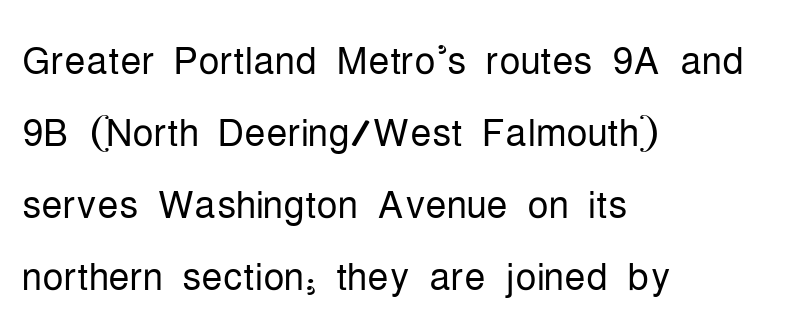
Q: Is the text bold? A: No.
Q: Is the text italic (slanted)? A: No, it is upright.
Q: Is the typeface a serif or a sans-serif typeface? A: Sans-serif.
Q: Is the text underlined? A: No.
Q: How is the paragraph aligned? A: Left-aligned.
Q: Is the spacing between letters normal or unusually wide? A: Normal.
Q: Is the spacing between lines tight, normal or loose? A: Normal.
Q: Width (condensed, normal, or wide)? A: Condensed.
Q: Stroke contrast? A: Low.
Q: x-height? A: Medium.
Q: Monospaced? A: No.
